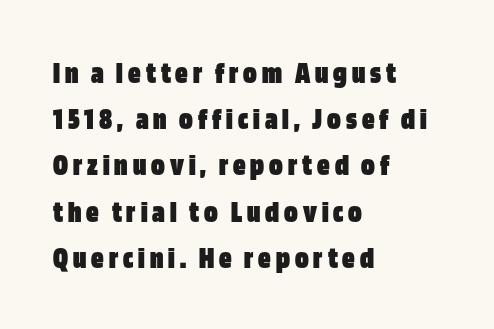
The image shows 31 px heavy, condensed sans-serif type, upright; set left-aligned, normal line spacing (1.49x), not underlined; low stroke contrast and a large x-height.
